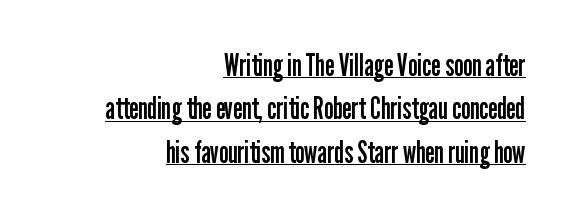
Letters have the restrained weight of plain body copy at most. The sample's only ornament is a line tracing under the words. You could call the tracking neutral — neither tight nor loose. Designer's note — italics off, roman on.
